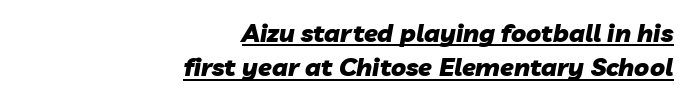
The image shows 25 px bold type, italic (leaning right); set right-aligned, normal line spacing (1.38x), normal letter spacing, underlined.
